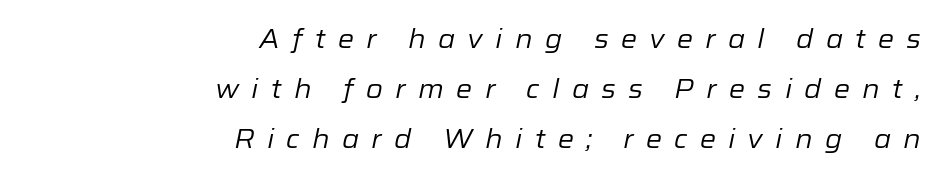
The image shows 26 px text type, italic (leaning right); set right-aligned, loose line spacing (1.92x), unusually wide letter spacing (+0.47 em), not underlined.
